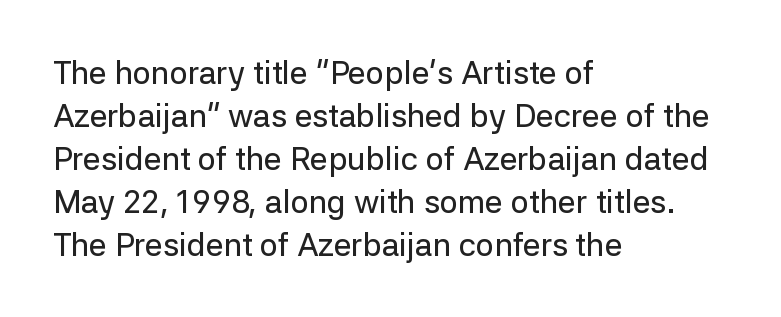
The image shows 32 px sans-serif type, upright; set left-aligned, normal line spacing (1.34x), normal letter spacing, not underlined; low stroke contrast and a medium x-height.
